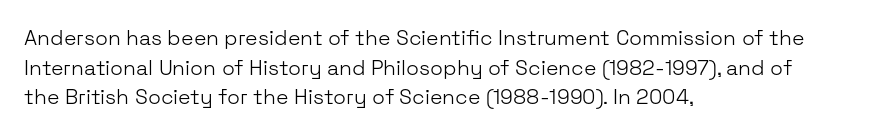
Q: Is the text bold? A: No.
Q: Is the text italic (slanted)? A: No, it is upright.
Q: Is the text underlined? A: No.
Q: How is the paragraph aligned? A: Left-aligned.
Q: Is the spacing between letters normal or unusually wide? A: Normal.
Q: Is the spacing between lines tight, normal or loose? A: Normal.
